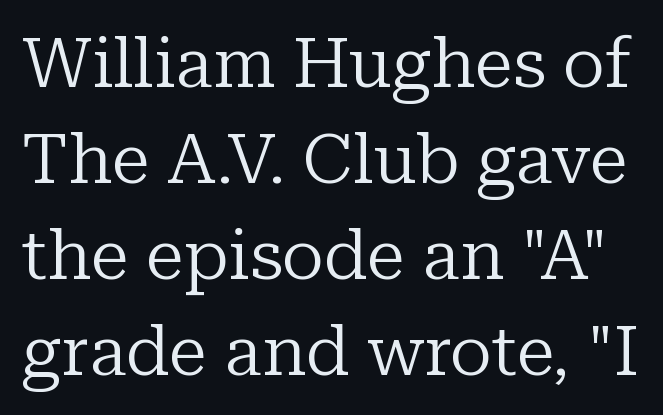
Small tapered or slab feet sit at the stroke ends, so this counts as serif. The tracking reads as untouched default to a designer's eye. Do the characters align in a grid? No, the font is proportional. These glyphs show unthickened strokes, regular width or finer.
